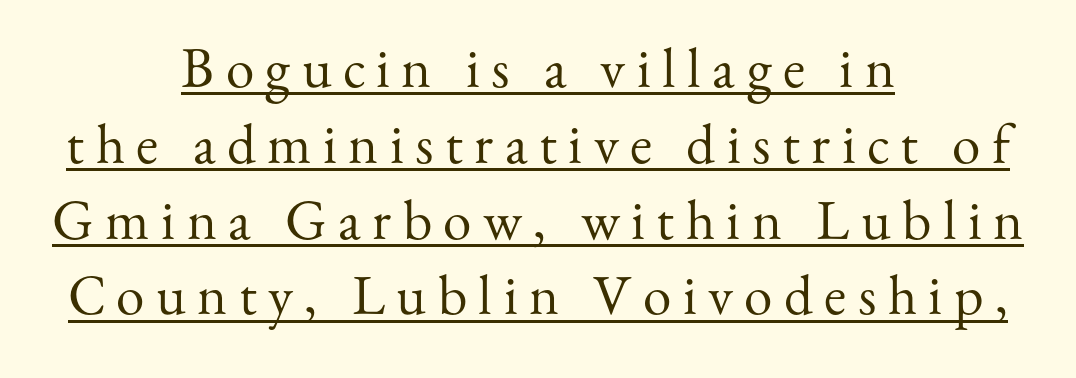
The image shows 57 px regular-weight serif type, upright; set centered, normal line spacing (1.33x), unusually wide letter spacing (+0.2 em), underlined; medium stroke contrast and a small x-height.
